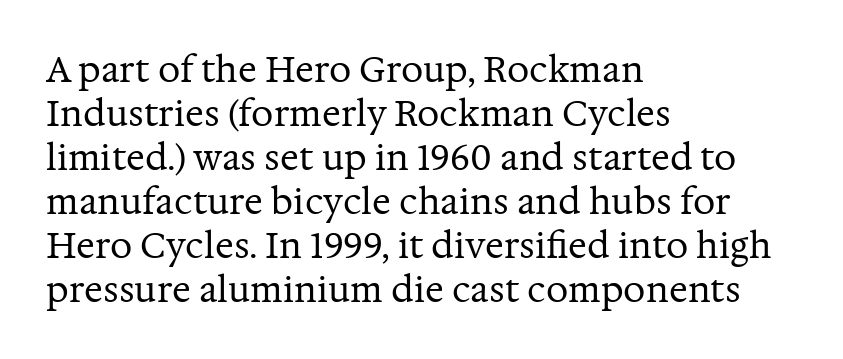
The image shows 35 px regular-weight serif type, upright; set left-aligned, normal line spacing (1.26x), normal letter spacing, not underlined; medium stroke contrast and a medium x-height.
